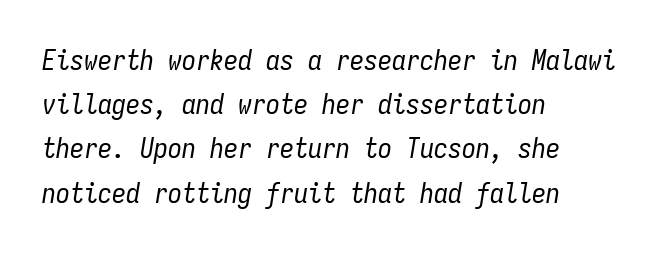
Q: Is the text bold? A: No.
Q: Is the text italic (slanted)? A: Yes, it leans right by about 9 degrees.
Q: Is the text underlined? A: No.
Q: How is the paragraph aligned? A: Left-aligned.
Q: Is the spacing between letters normal or unusually wide? A: Normal.
Q: Is the spacing between lines tight, normal or loose? A: Normal.
Q: Width (condensed, normal, or wide)? A: Condensed.
Q: Stroke contrast? A: Low.
Q: x-height? A: Medium.
Q: Monospaced? A: Yes.
